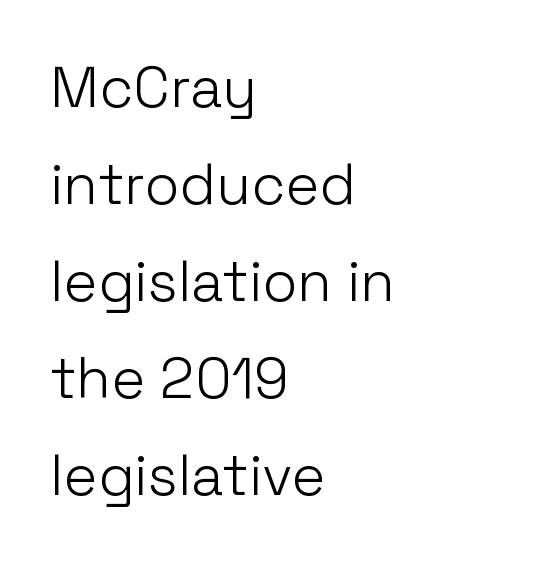
{"serif": "no", "italic": "no", "bold": "no", "weight": "light", "width": "normal", "stroke_contrast": "low", "x_height": "medium", "monospaced": "no", "underline": "no", "align": "left", "line_spacing": "normal", "line_spacing_ratio": 1.7, "letter_spacing": "normal", "letter_spacing_em": 0.0, "glyph_px": 57}
